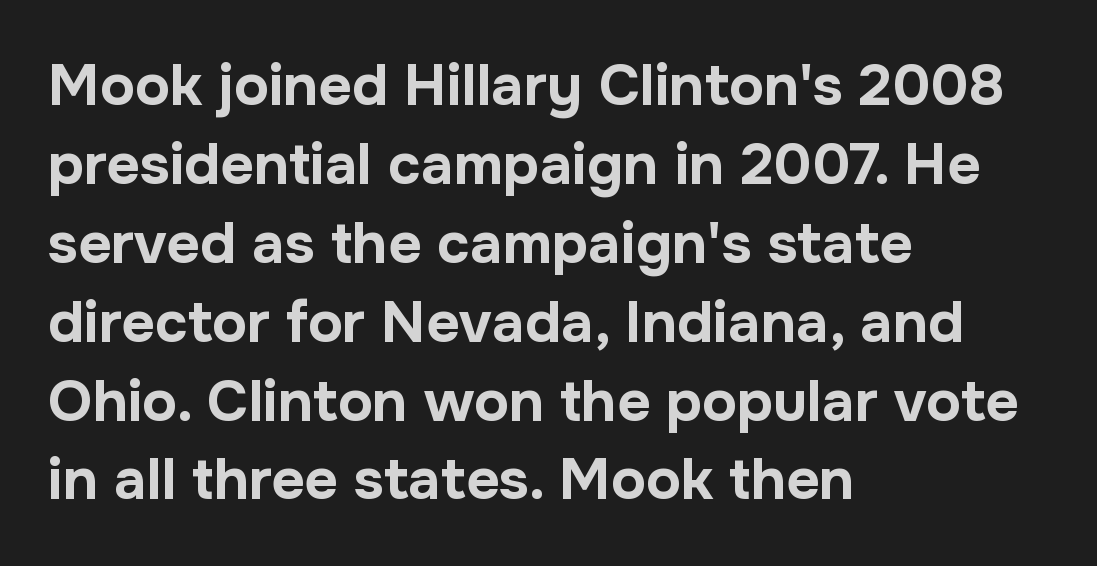
Q: Is the text bold? A: Yes.
Q: Is the text italic (slanted)? A: No, it is upright.
Q: Is the typeface a serif or a sans-serif typeface? A: Sans-serif.
Q: Is the text underlined? A: No.
Q: How is the paragraph aligned? A: Left-aligned.
Q: Is the spacing between letters normal or unusually wide? A: Normal.
Q: Is the spacing between lines tight, normal or loose? A: Normal.
Q: Width (condensed, normal, or wide)? A: Normal.
Q: Stroke contrast? A: Low.
Q: x-height? A: Medium.
Q: Monospaced? A: No.
